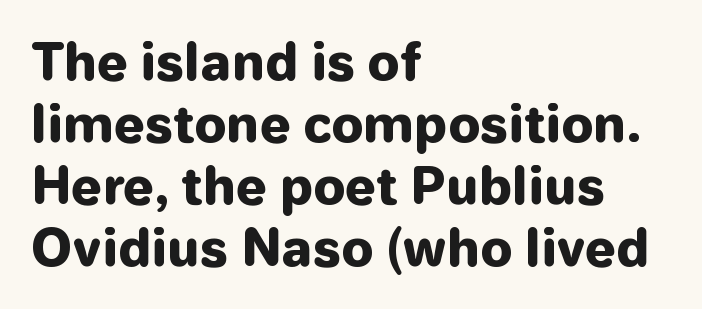
Q: Is the text bold? A: Yes.
Q: Is the text italic (slanted)? A: No, it is upright.
Q: Is the typeface a serif or a sans-serif typeface? A: Sans-serif.
Q: Is the text underlined? A: No.
Q: How is the paragraph aligned? A: Left-aligned.
Q: Is the spacing between letters normal or unusually wide? A: Normal.
Q: Width (condensed, normal, or wide)? A: Normal.
Q: Stroke contrast? A: Low.
Q: x-height? A: Medium.
Q: Monospaced? A: No.
